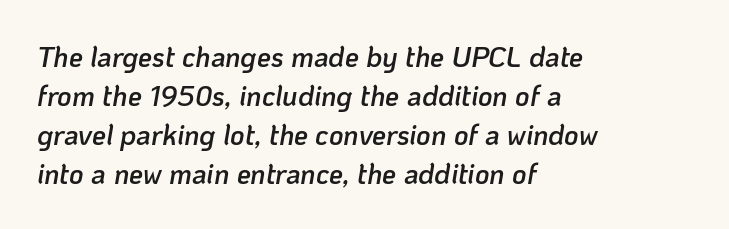
Characters are canted at an angle relative to the baseline's perpendicular. The letters advance in unequal steps, a hallmark of proportional type. The block of text has a typical density, with ordinary space between rows. The passage shown has conventional tracking throughout. Descenders are the only things crossing below the line.
